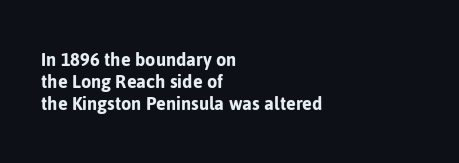
The tracking reads as untouched default to a designer's eye. Line starts are locked; line ends wander. Unlike italic type, these characters show no tilt at all. Students, observe: this is what under-led, compact text looks like. The baseline area is clear.
